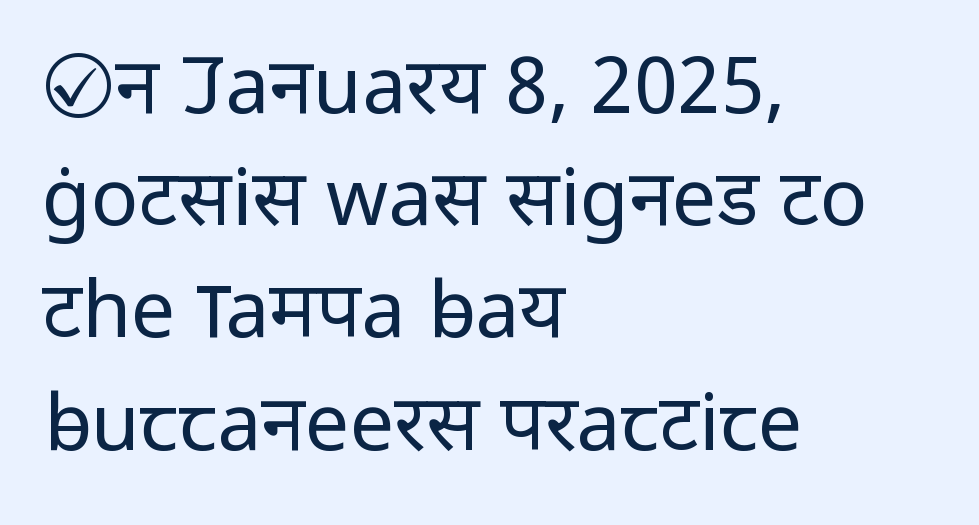
The image shows 79 px regular-weight sans-serif type, upright; set left-aligned, normal line spacing (1.42x), normal letter spacing, not underlined; low stroke contrast and a medium x-height.
